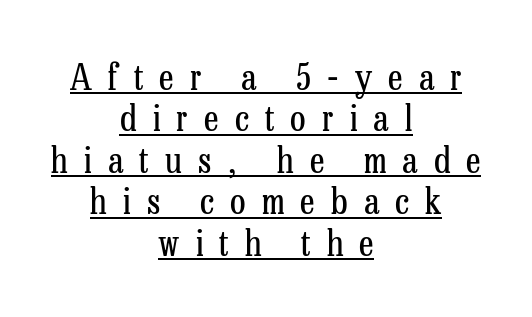
{"serif": "yes", "italic": "no", "bold": "no", "weight": "regular", "width": "condensed", "stroke_contrast": "low", "x_height": "medium", "monospaced": "no", "underline": "yes", "align": "center", "line_spacing": "tight", "line_spacing_ratio": 1.15, "letter_spacing": "wide", "letter_spacing_em": 0.45, "glyph_px": 36}
